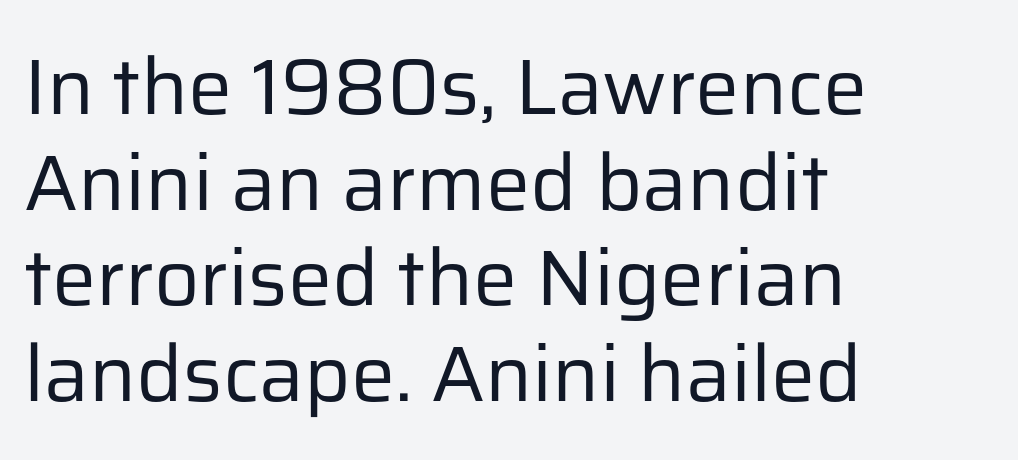
Q: Is the text bold? A: No.
Q: Is the text italic (slanted)? A: No, it is upright.
Q: Is the typeface a serif or a sans-serif typeface? A: Sans-serif.
Q: Is the text underlined? A: No.
Q: How is the paragraph aligned? A: Left-aligned.
Q: Is the spacing between letters normal or unusually wide? A: Normal.
Q: Width (condensed, normal, or wide)? A: Normal.
Q: Stroke contrast? A: Low.
Q: x-height? A: Medium.
Q: Monospaced? A: No.
